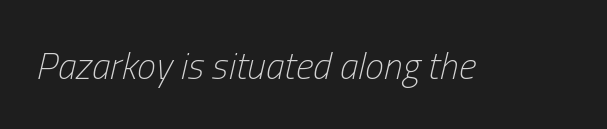
{"italic": "yes", "lean": "right", "slant_degrees": 13, "bold": "no", "weight": "light", "width": "condensed", "stroke_contrast": "low", "x_height": "medium", "monospaced": "no", "underline": "no", "letter_spacing": "normal", "letter_spacing_em": 0.0, "glyph_px": 38}
